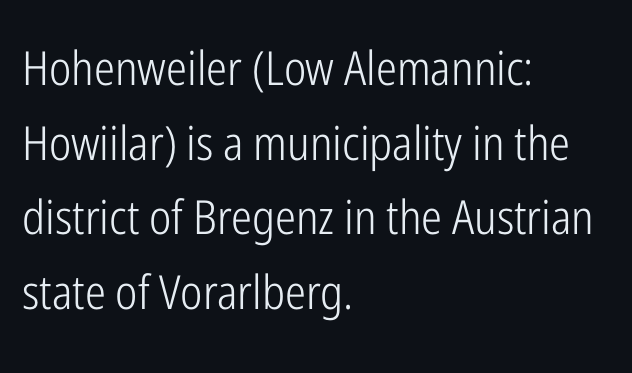
The image shows 47 px light, condensed sans-serif type, upright; set left-aligned, normal line spacing (1.59x), normal letter spacing, not underlined; low stroke contrast and a medium x-height.
